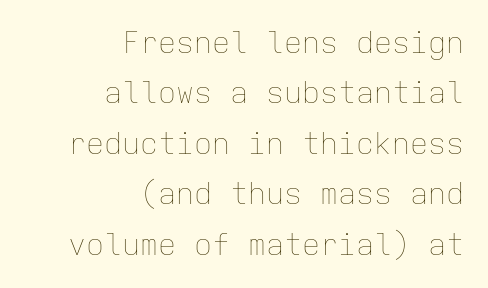
The ragged edge is on the left, which tells us the setting is flush right. No chunkiness to these letters — they're not bold. The face used here is monospaced, like something from a code editor. Designer's note — italics off, roman on. Caption: standard tracking, unaltered.
